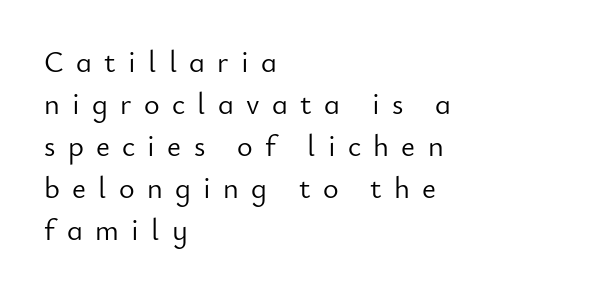
The image shows 30 px light sans-serif type, upright; set left-aligned, normal line spacing (1.4x), unusually wide letter spacing (+0.41 em), not underlined; low stroke contrast and a small x-height.
